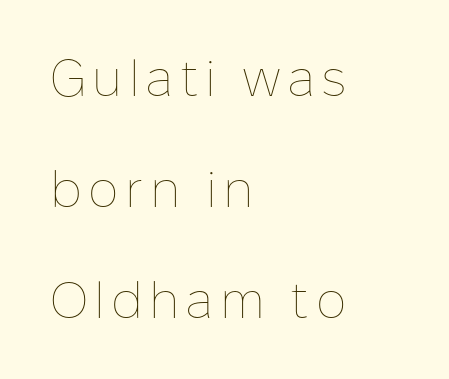
{"italic": "no", "bold": "no", "weight": "thin", "width": "normal", "stroke_contrast": "low", "x_height": "medium", "monospaced": "no", "underline": "no", "align": "left", "line_spacing": "loose", "line_spacing_ratio": 2.18, "glyph_px": 51}
